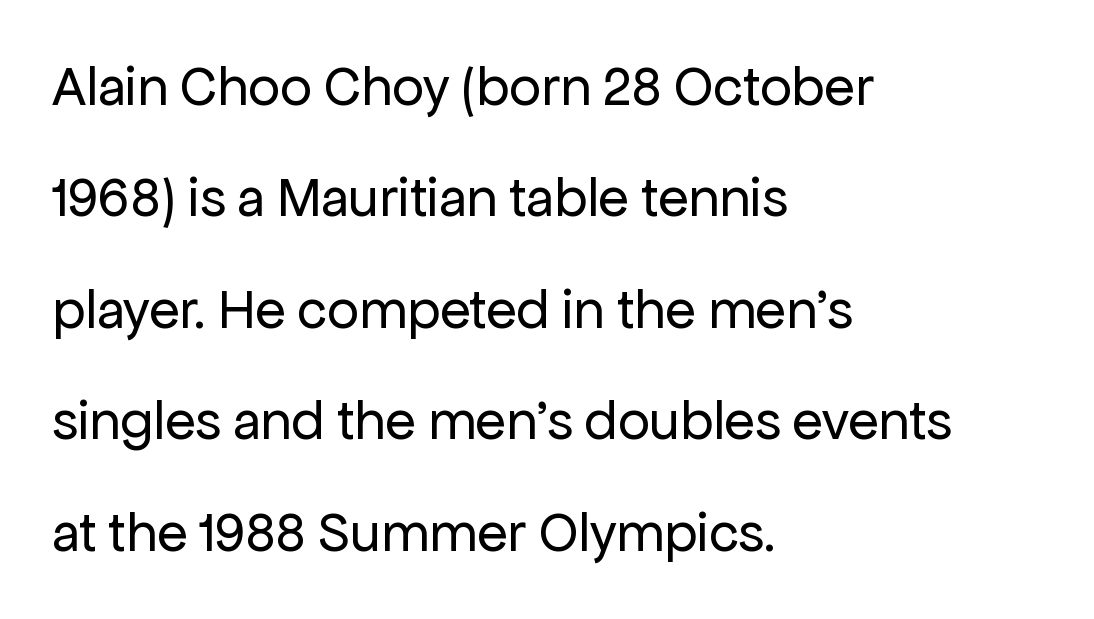
Letters rest on an invisible, unmarked baseline. There is no visible air inserted between adjacent glyphs. Each new line begins a long way beneath the previous one. Do the characters align in a grid? No, the font is proportional. These glyphs show unthickened strokes, regular width or finer. The ragged edge is on the right, which tells us the setting is flush left.
